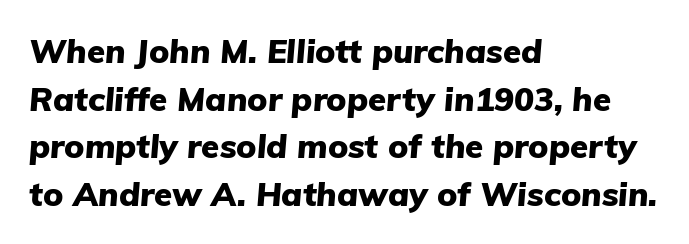
The image shows 33 px heavy type, italic (leaning right); set left-aligned, normal line spacing (1.44x), normal letter spacing, not underlined; low stroke contrast and a medium x-height.
